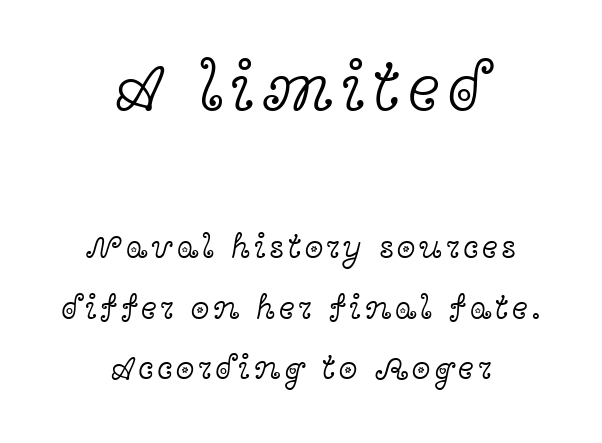
{"serif": "yes", "bold": "no", "weight": "light", "width": "wide", "x_height": "medium", "monospaced": "no", "underline": "no", "align": "center", "line_spacing_ratio": 1.78, "larger_block": "first", "size_ratio": 2.03, "glyph_px": 69}
